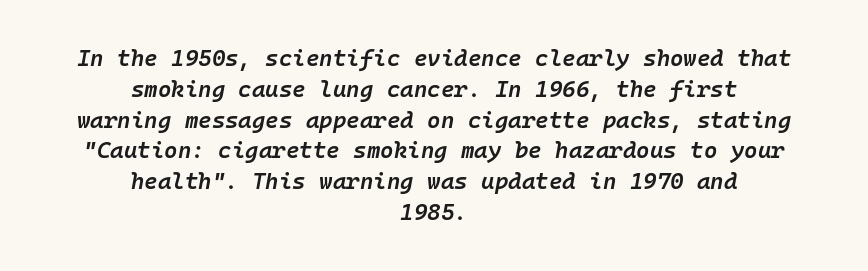
The image shows 23 px text type, italic (leaning right); set centered, normal line spacing (1.34x), normal letter spacing, not underlined.
